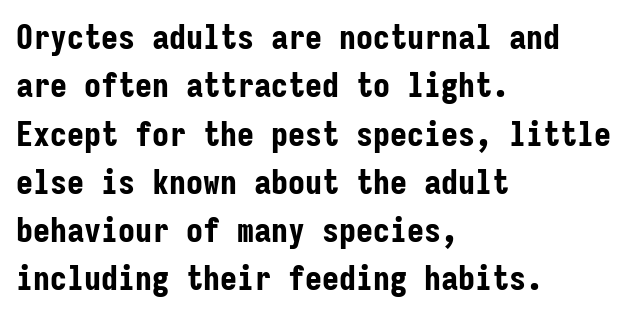
Q: Is the text bold? A: Yes.
Q: Is the text italic (slanted)? A: No, it is upright.
Q: Is the typeface a serif or a sans-serif typeface? A: Sans-serif.
Q: Is the text underlined? A: No.
Q: How is the paragraph aligned? A: Left-aligned.
Q: Is the spacing between letters normal or unusually wide? A: Normal.
Q: Is the spacing between lines tight, normal or loose? A: Normal.
Q: Width (condensed, normal, or wide)? A: Condensed.
Q: Stroke contrast? A: Low.
Q: x-height? A: Medium.
Q: Monospaced? A: Yes.
